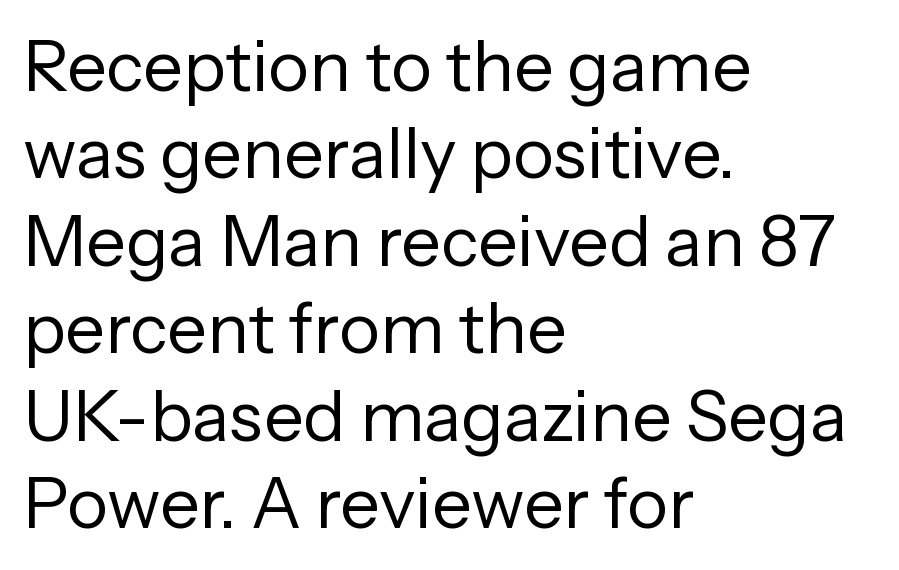
{"serif": "no", "italic": "no", "bold": "no", "weight": "regular", "width": "normal", "stroke_contrast": "low", "x_height": "medium", "monospaced": "no", "underline": "no", "align": "left", "line_spacing": "normal", "line_spacing_ratio": 1.25, "letter_spacing": "normal", "letter_spacing_em": 0.0, "glyph_px": 70}
